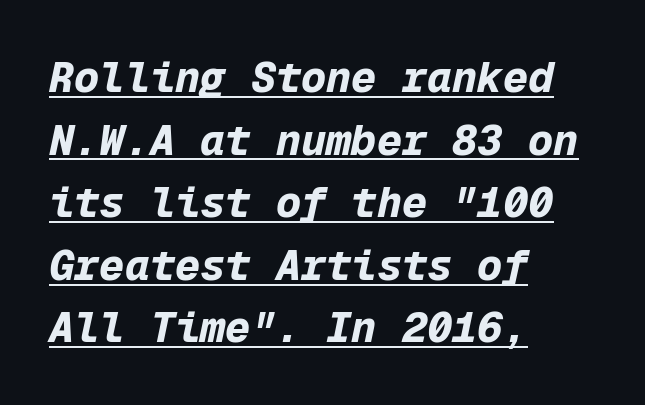
A continuous stroke trails under the words, as in a hyperlink. The typesetting leans heavy: a genuine bold. Quick note: italic. The rendering anchors every line to the left-hand side.
